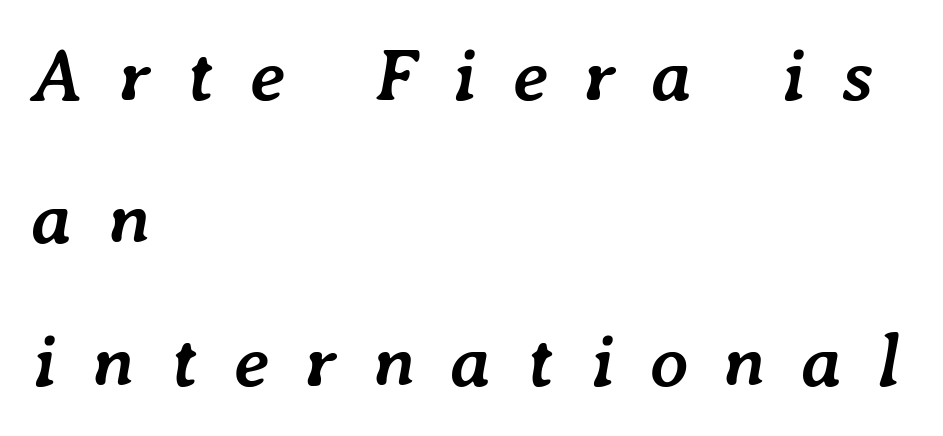
Q: Is the text bold? A: Yes.
Q: Is the text italic (slanted)? A: Yes, it leans right by about 7 degrees.
Q: Is the text underlined? A: No.
Q: How is the paragraph aligned? A: Left-aligned.
Q: Is the spacing between letters normal or unusually wide? A: Unusually wide.
Q: Is the spacing between lines tight, normal or loose? A: Loose.
Q: Width (condensed, normal, or wide)? A: Normal.
Q: Stroke contrast? A: Low.
Q: x-height? A: Medium.
Q: Monospaced? A: No.
